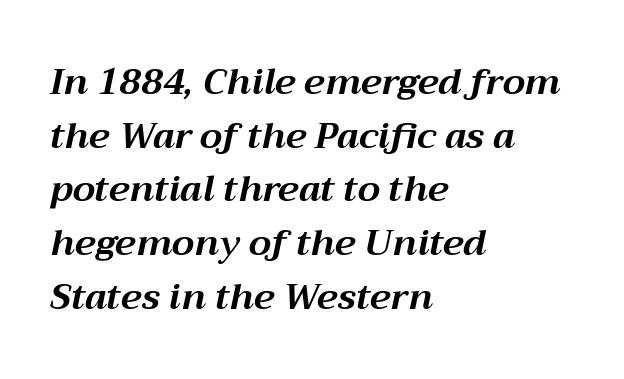
{"italic": "yes", "lean": "right", "slant_degrees": 12, "bold": "yes", "weight": "bold", "width": "normal", "stroke_contrast": "medium", "x_height": "medium", "monospaced": "no", "underline": "no", "align": "left", "line_spacing": "normal", "line_spacing_ratio": 1.49, "letter_spacing": "normal", "letter_spacing_em": 0.0, "glyph_px": 36}
